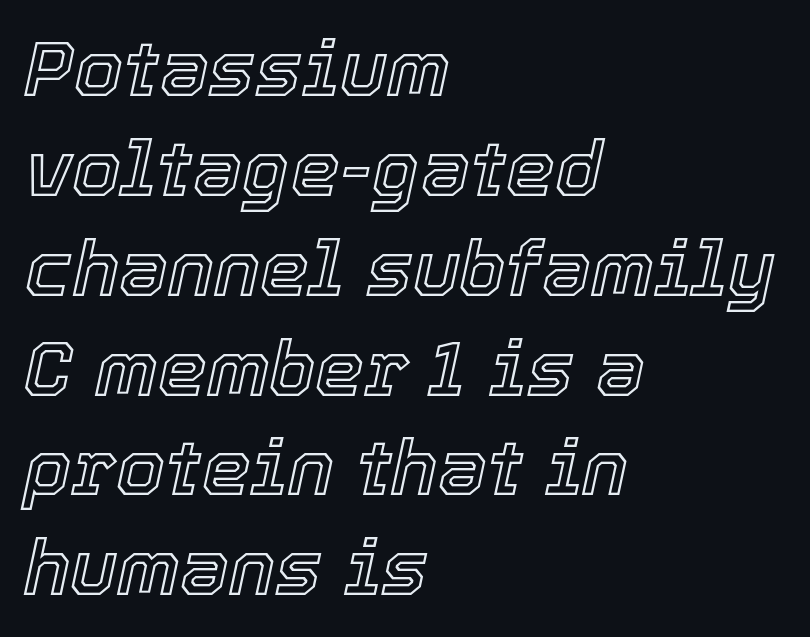
Q: Is the text italic (slanted)? A: Yes, it leans right by about 12 degrees.
Q: Is the text underlined? A: No.
Q: How is the paragraph aligned? A: Left-aligned.
Q: Is the spacing between letters normal or unusually wide? A: Normal.
Q: Is the spacing between lines tight, normal or loose? A: Normal.
Q: Width (condensed, normal, or wide)? A: Normal.
Q: x-height? A: Medium.
Q: Monospaced? A: No.
